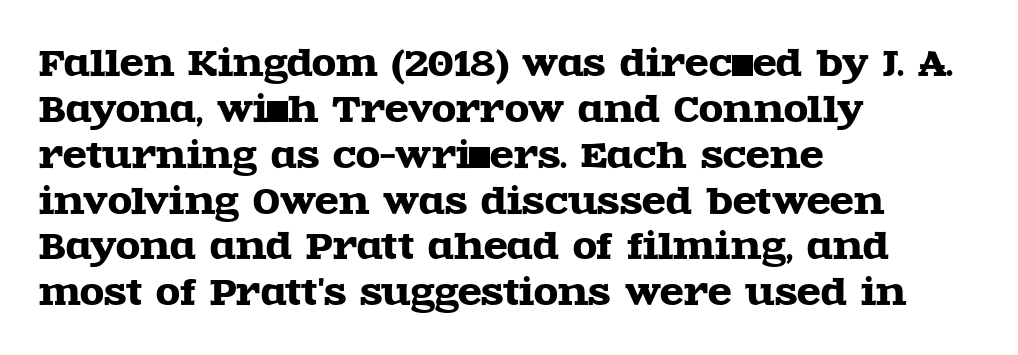
The image shows 35 px wide serif type, upright; set left-aligned, normal line spacing (1.31x), normal letter spacing, not underlined; a large x-height.
